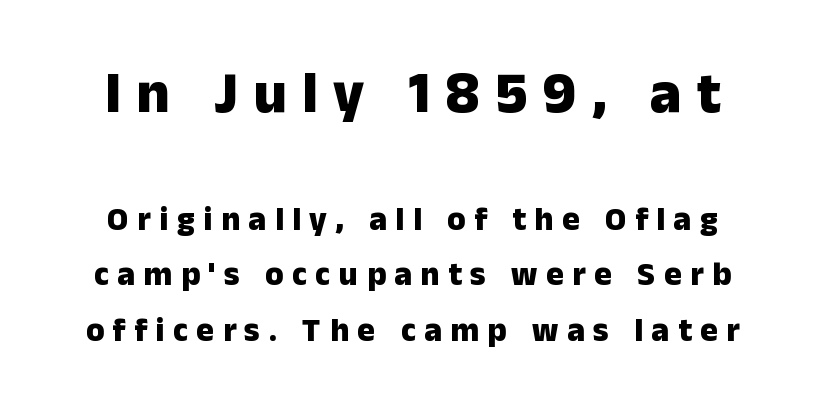
Compared with typical paragraphs, the rows here are spaced about the same. Its strokes are broad and dark, the hallmark of bold type. Descender tails drop into unmarked territory. A typesetter would call this proportional, since set widths differ per character. The designer went with a sans here, leaving each stem footless. The initial chunk of copy outweighs the following chunk in type size.
